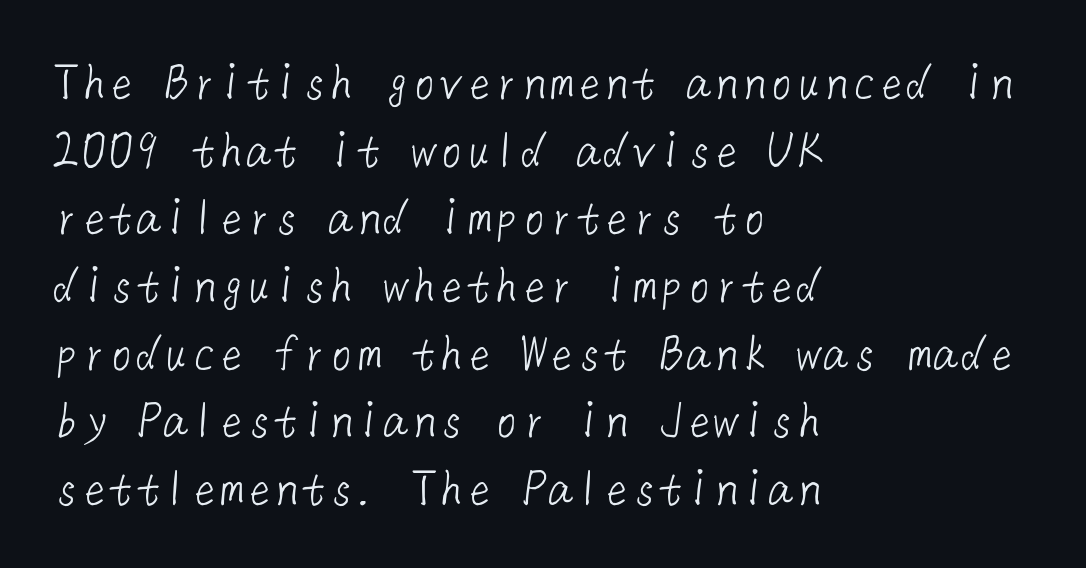
Letters rest on an invisible, unmarked baseline. No chunkiness to these letters — they're not bold. Glyph-to-glyph distance matches everyday printed text. If you drew a ruler down the left edge, every line would touch it. Grotesque or geometric, the face here clearly has no serifs.
